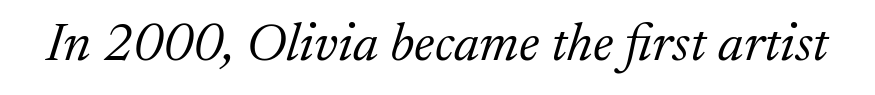
The image shows 54 px light serif type, italic (leaning right); set normal letter spacing, not underlined; low stroke contrast and a medium x-height.
